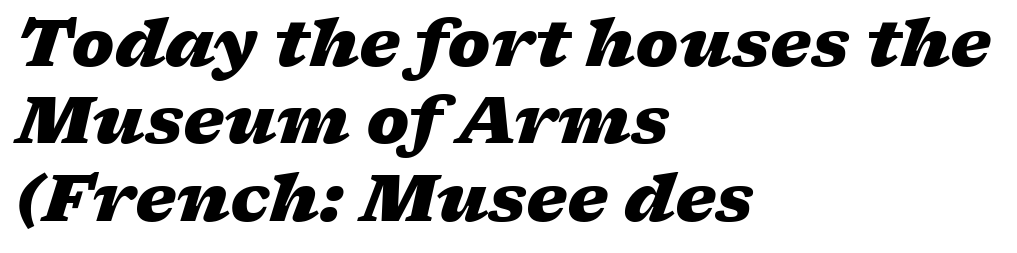
The image shows 65 px heavy, wide type, italic (leaning right); set left-aligned, line spacing 1.19x, normal letter spacing, not underlined; low stroke contrast and a medium x-height.
